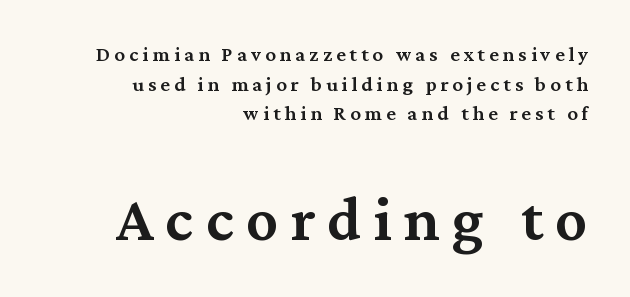
The image shows 64 px semibold serif type, upright; set right-aligned, normal line spacing (1.41x), not underlined; the second (bottom) block is 3.05x larger; medium stroke contrast and a medium x-height.
